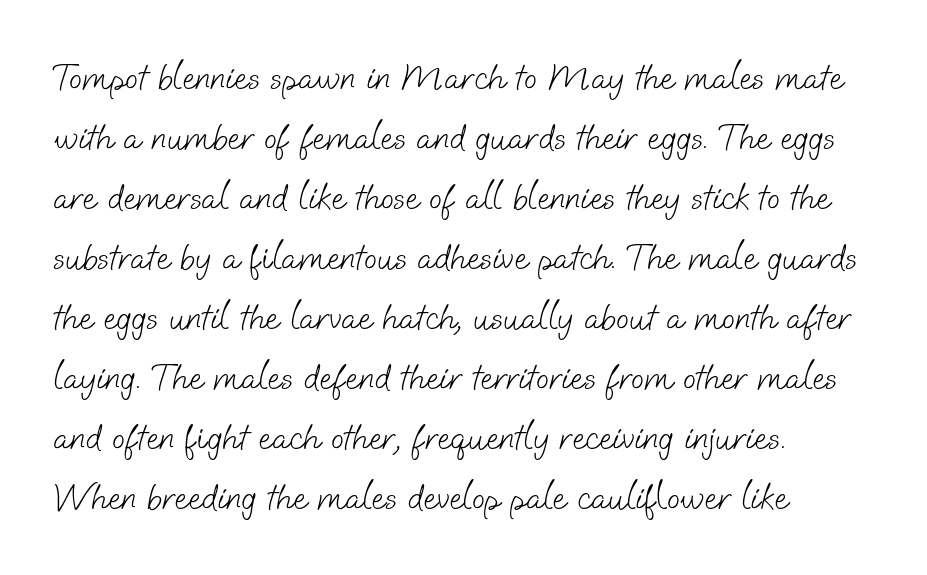
{"serif": "no", "bold": "no", "weight": "light", "width": "normal", "stroke_contrast": "low", "x_height": "small", "monospaced": "no", "underline": "no", "align": "left", "line_spacing": "normal", "line_spacing_ratio": 1.58, "letter_spacing": "normal", "letter_spacing_em": 0.0, "glyph_px": 38}
